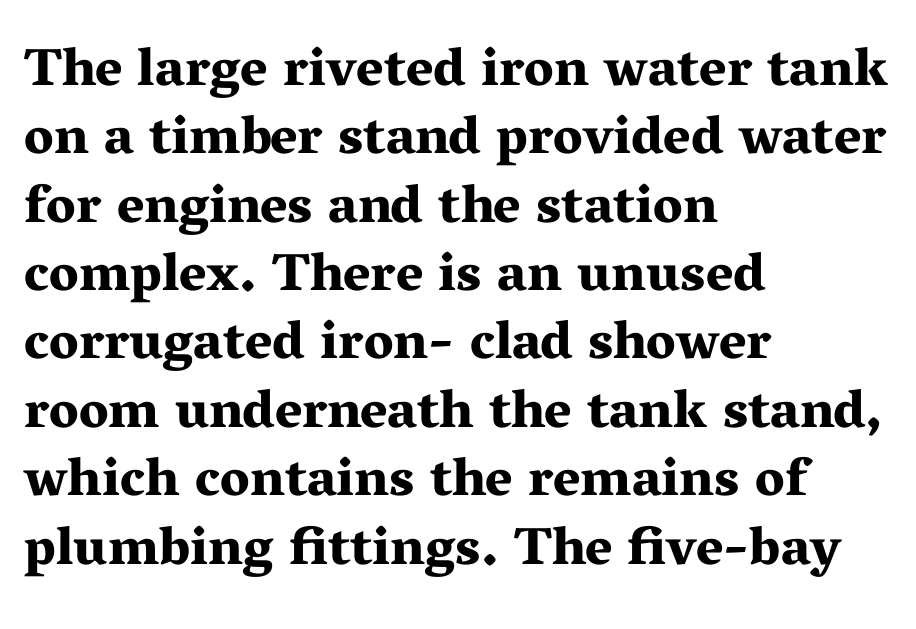
The image shows 53 px bold, wide serif type, upright; set left-aligned, normal line spacing (1.29x), normal letter spacing, not underlined; medium stroke contrast and a medium x-height.
